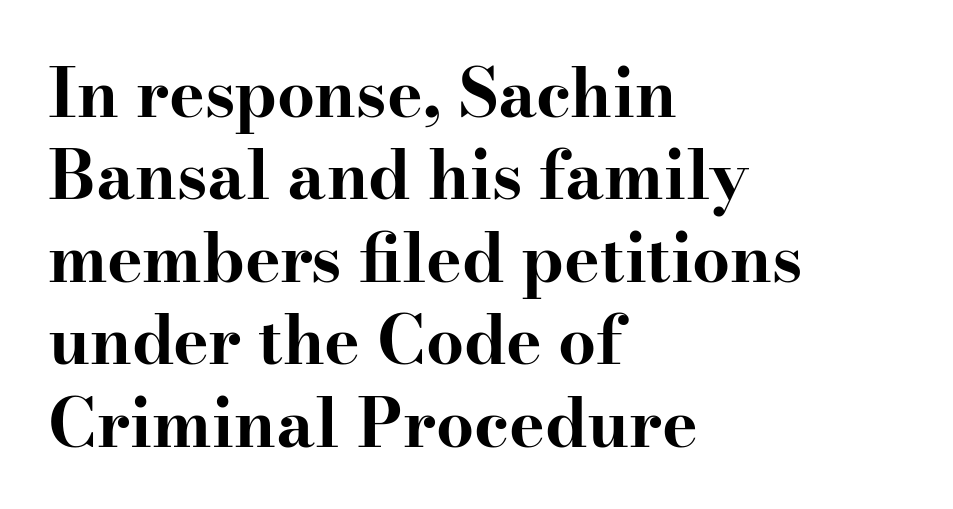
Q: Is the text bold? A: Yes.
Q: Is the text italic (slanted)? A: No, it is upright.
Q: Is the typeface a serif or a sans-serif typeface? A: Serif.
Q: Is the text underlined? A: No.
Q: How is the paragraph aligned? A: Left-aligned.
Q: Is the spacing between letters normal or unusually wide? A: Normal.
Q: Width (condensed, normal, or wide)? A: Wide.
Q: Stroke contrast? A: High.
Q: x-height? A: Small.
Q: Monospaced? A: No.
